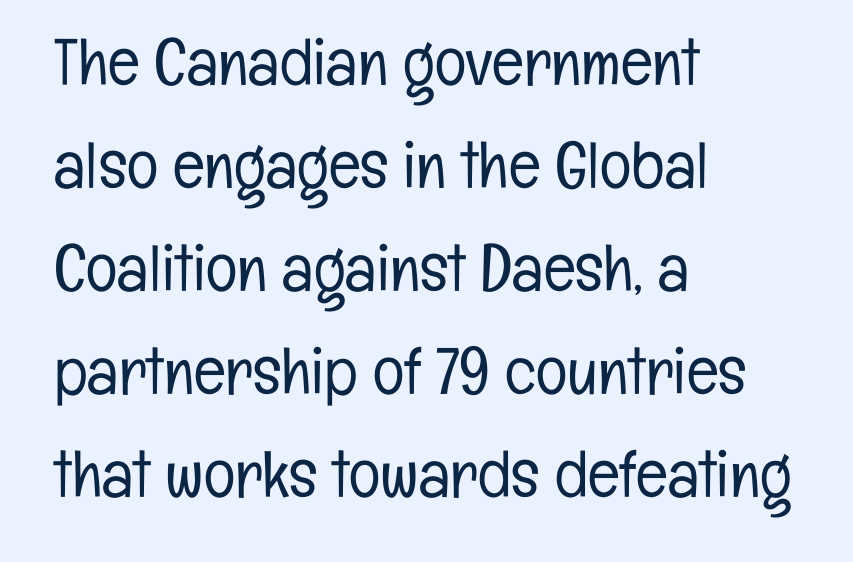
The image shows 66 px light, condensed sans-serif type, upright; set left-aligned, normal line spacing (1.56x), normal letter spacing, not underlined; low stroke contrast and a medium x-height.
